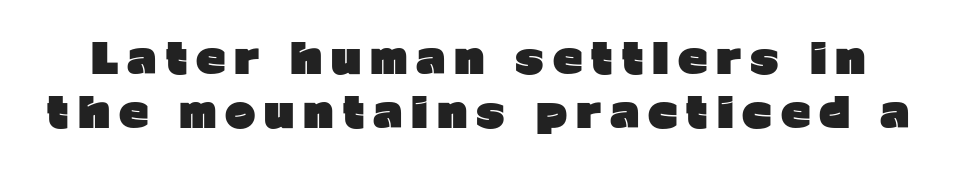
Q: Is the text bold? A: Yes.
Q: Is the text italic (slanted)? A: No, it is upright.
Q: Is the typeface a serif or a sans-serif typeface? A: Sans-serif.
Q: Is the text underlined? A: No.
Q: Is the spacing between letters normal or unusually wide? A: Unusually wide.
Q: Is the spacing between lines tight, normal or loose? A: Normal.
Q: Width (condensed, normal, or wide)? A: Normal.
Q: Stroke contrast? A: Low.
Q: x-height? A: Medium.
Q: Monospaced? A: No.
